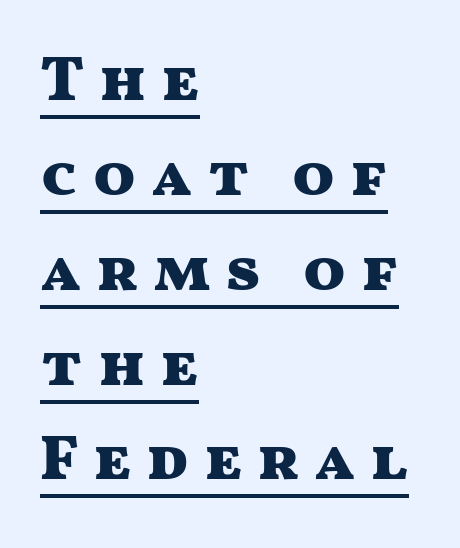
Q: Is the text bold? A: Yes.
Q: Is the text italic (slanted)? A: No, it is upright.
Q: Is the typeface a serif or a sans-serif typeface? A: Sans-serif.
Q: Is the text underlined? A: Yes.
Q: How is the paragraph aligned? A: Left-aligned.
Q: Is the spacing between letters normal or unusually wide? A: Unusually wide.
Q: Is the spacing between lines tight, normal or loose? A: Normal.
Q: Width (condensed, normal, or wide)? A: Wide.
Q: Stroke contrast? A: Medium.
Q: x-height? A: Medium.
Q: Monospaced? A: No.
